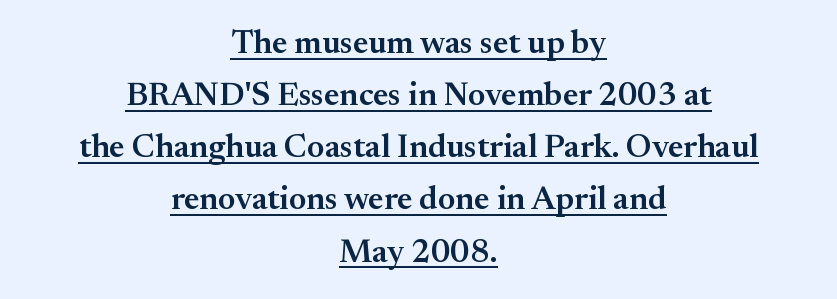
{"serif": "yes", "italic": "no", "bold": "semi", "weight": "semibold", "width": "normal", "stroke_contrast": "medium", "x_height": "small", "monospaced": "no", "underline": "yes", "align": "center", "line_spacing": "normal", "line_spacing_ratio": 1.58, "letter_spacing": "normal", "letter_spacing_em": 0.0, "glyph_px": 33}
